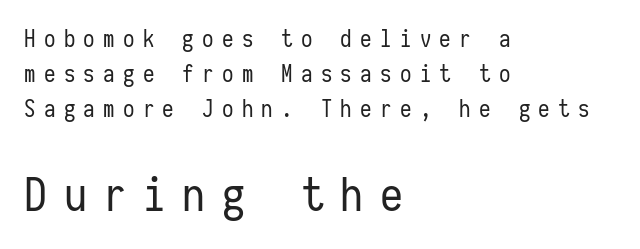
Nothing sits at the stroke ends, so this counts as sans-serif. The designer gave the closing block more size than the opening block. Unmarked baselines from the first word to the last. The passage shown stacks its lines at a standard gap. A typesetter would call this monospace, since all characters share one set width.
